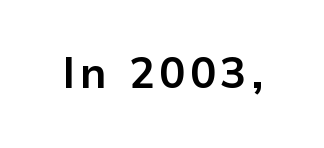
Q: Is the text bold? A: Yes.
Q: Is the text italic (slanted)? A: No, it is upright.
Q: Is the typeface a serif or a sans-serif typeface? A: Sans-serif.
Q: Is the text underlined? A: No.
Q: Width (condensed, normal, or wide)? A: Normal.
Q: Stroke contrast? A: Low.
Q: x-height? A: Medium.
Q: Monospaced? A: No.
